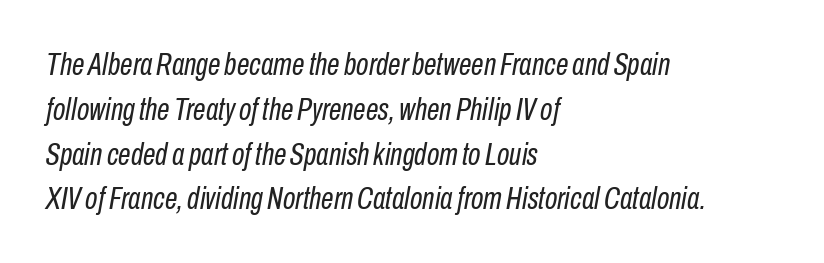
A clean baseline with only descenders dipping below it. The glyphs look as if they've been sheared to an angle. Regular leading. Character widths vary here, with narrow letters taking less room than wide ones. Default kerning and tracking; the words read as compact shapes.
